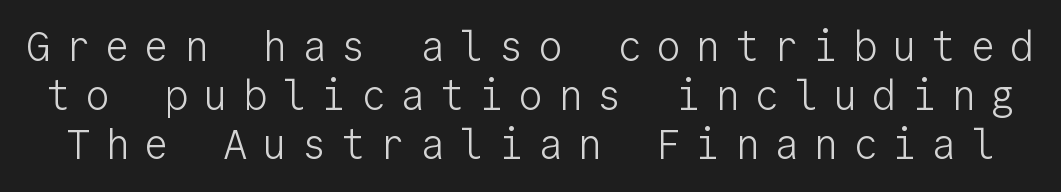
Q: Is the text bold? A: No.
Q: Is the text italic (slanted)? A: No, it is upright.
Q: Is the typeface a serif or a sans-serif typeface? A: Sans-serif.
Q: Is the text underlined? A: No.
Q: Is the spacing between letters normal or unusually wide? A: Unusually wide.
Q: Width (condensed, normal, or wide)? A: Normal.
Q: Stroke contrast? A: Low.
Q: x-height? A: Medium.
Q: Monospaced? A: Yes.
